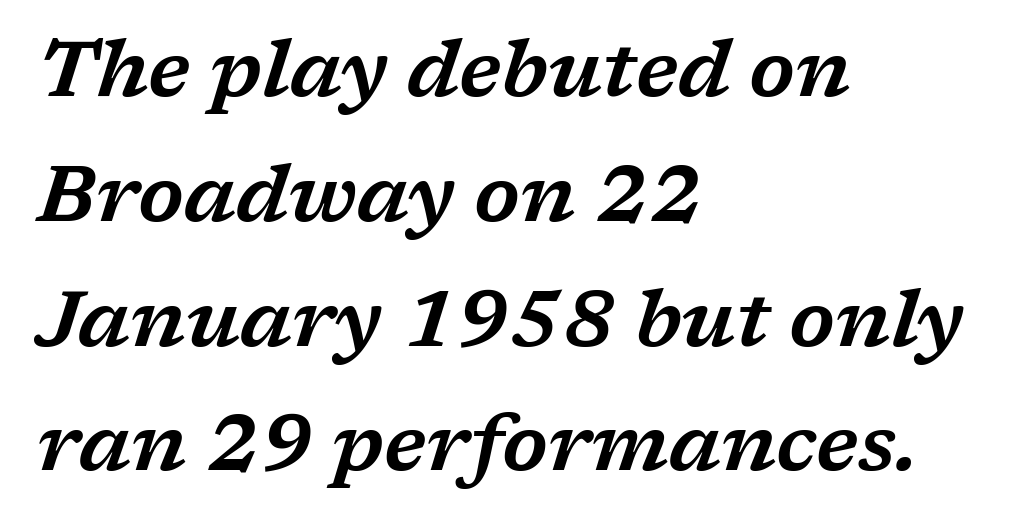
{"serif": "yes", "italic": "yes", "lean": "right", "slant_degrees": 17, "width": "wide", "stroke_contrast": "low", "x_height": "medium", "monospaced": "no", "underline": "no", "align": "left", "line_spacing": "normal", "line_spacing_ratio": 1.58, "letter_spacing": "normal", "letter_spacing_em": 0.0, "glyph_px": 79}
